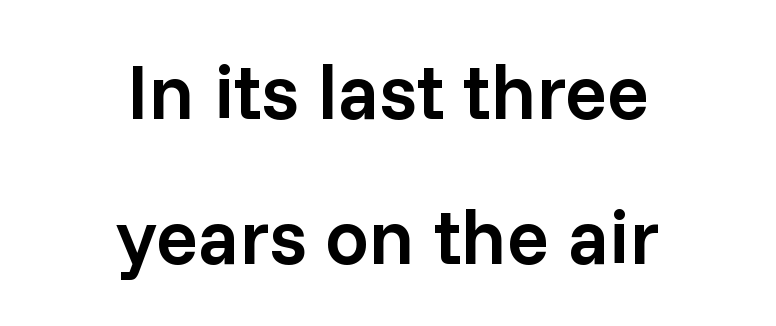
Q: Is the text bold? A: Semi-bold.
Q: Is the text italic (slanted)? A: No, it is upright.
Q: Is the typeface a serif or a sans-serif typeface? A: Sans-serif.
Q: Is the text underlined? A: No.
Q: How is the paragraph aligned? A: Centered.
Q: Is the spacing between letters normal or unusually wide? A: Normal.
Q: Width (condensed, normal, or wide)? A: Normal.
Q: Stroke contrast? A: Low.
Q: x-height? A: Medium.
Q: Monospaced? A: No.
